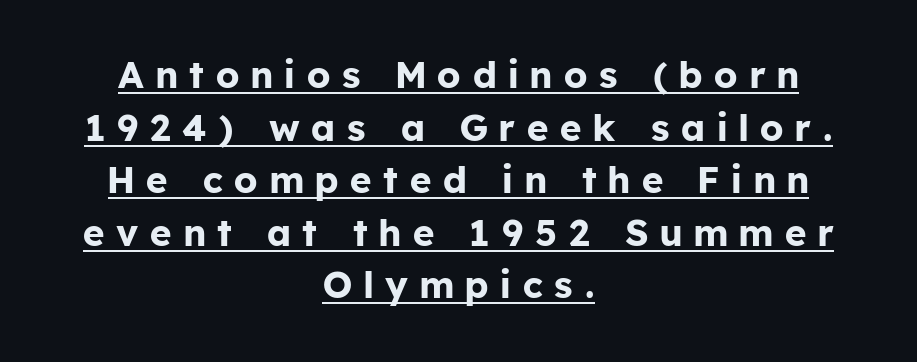
Q: Is the text bold? A: Yes.
Q: Is the text italic (slanted)? A: No, it is upright.
Q: Is the typeface a serif or a sans-serif typeface? A: Sans-serif.
Q: Is the text underlined? A: Yes.
Q: How is the paragraph aligned? A: Centered.
Q: Is the spacing between letters normal or unusually wide? A: Unusually wide.
Q: Is the spacing between lines tight, normal or loose? A: Normal.
Q: Width (condensed, normal, or wide)? A: Normal.
Q: Stroke contrast? A: Low.
Q: x-height? A: Medium.
Q: Monospaced? A: No.
